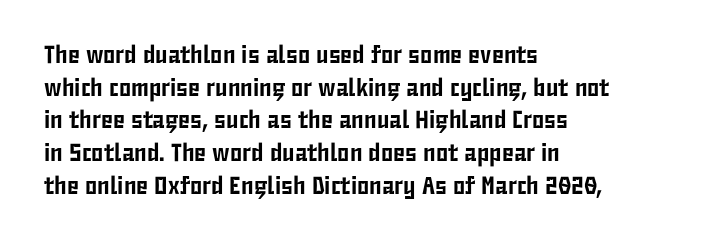
The image shows 25 px text type, upright; set left-aligned, normal line spacing (1.31x), normal letter spacing, not underlined.
